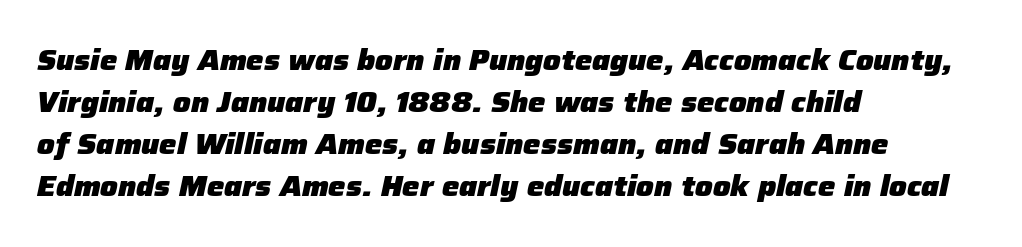
Normally led — the rows are evenly, conventionally spaced. Bold? Absolutely — the strokes are thick and heavy. The face used here has a pronounced slope to its letters. Do the characters align in a grid? No, the font is proportional. The specimen omits any rule beneath the text block's lines. Default kerning and tracking; the words read as compact shapes.
